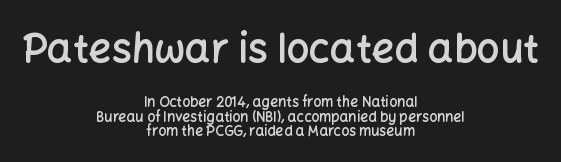
Q: Is the text bold? A: Semi-bold.
Q: Is the text italic (slanted)? A: No, it is upright.
Q: Is the typeface a serif or a sans-serif typeface? A: Sans-serif.
Q: Is the text underlined? A: No.
Q: How is the paragraph aligned? A: Centered.
Q: Is the spacing between letters normal or unusually wide? A: Normal.
Q: Is the spacing between lines tight, normal or loose? A: Tight.
Q: Which block of text is set in a larger size, the first (top) or the second (bottom)? A: The first (top) one.
Q: Width (condensed, normal, or wide)? A: Normal.
Q: Stroke contrast? A: Low.
Q: x-height? A: Medium.
Q: Monospaced? A: No.
